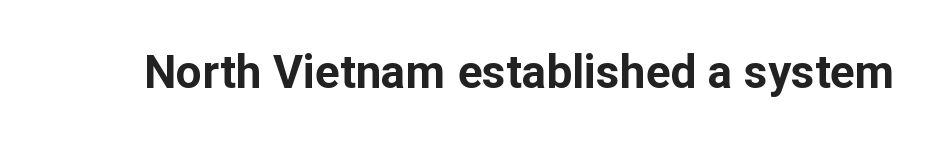
Q: Is the text bold? A: Yes.
Q: Is the text italic (slanted)? A: No, it is upright.
Q: Is the typeface a serif or a sans-serif typeface? A: Sans-serif.
Q: Is the text underlined? A: No.
Q: Is the spacing between letters normal or unusually wide? A: Normal.
Q: Width (condensed, normal, or wide)? A: Normal.
Q: Stroke contrast? A: Low.
Q: x-height? A: Medium.
Q: Monospaced? A: No.
